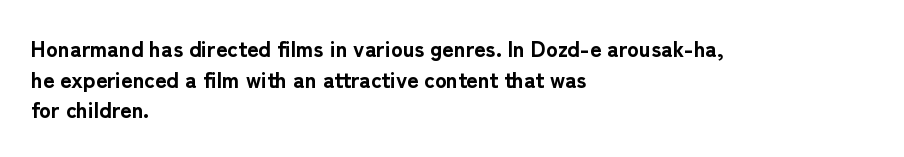
{"italic": "no", "bold": "yes", "underline": "no", "align": "left", "line_spacing": "normal", "line_spacing_ratio": 1.39, "letter_spacing": "normal", "letter_spacing_em": 0.0, "glyph_px": 22}
